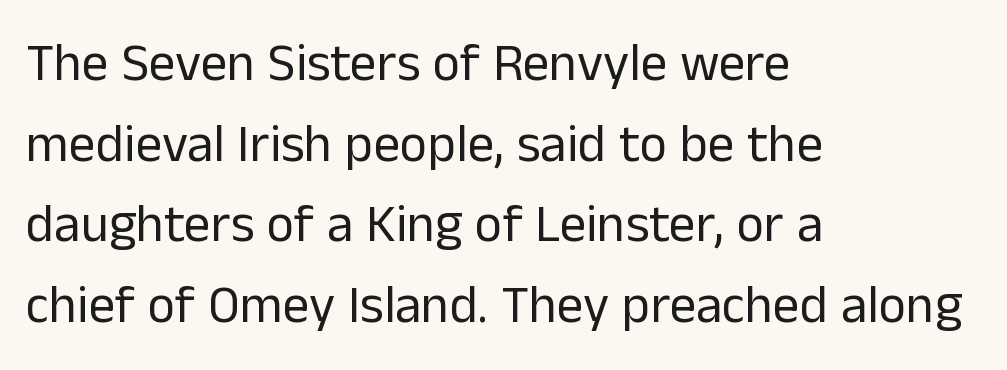
{"serif": "no", "italic": "no", "bold": "no", "weight": "regular", "width": "normal", "stroke_contrast": "low", "x_height": "medium", "monospaced": "no", "underline": "no", "align": "left", "line_spacing": "normal", "line_spacing_ratio": 1.52, "letter_spacing": "normal", "letter_spacing_em": 0.0, "glyph_px": 53}
